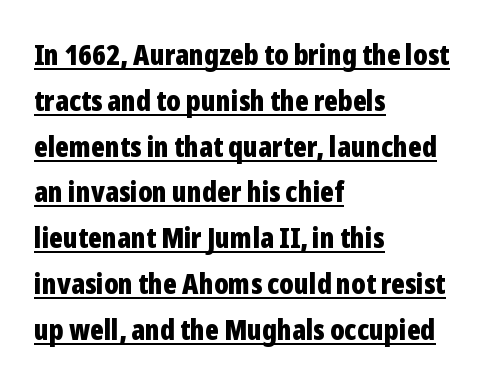
Q: Is the text bold? A: Yes.
Q: Is the text italic (slanted)? A: No, it is upright.
Q: Is the typeface a serif or a sans-serif typeface? A: Sans-serif.
Q: Is the text underlined? A: Yes.
Q: How is the paragraph aligned? A: Left-aligned.
Q: Is the spacing between letters normal or unusually wide? A: Normal.
Q: Is the spacing between lines tight, normal or loose? A: Normal.
Q: Width (condensed, normal, or wide)? A: Condensed.
Q: Stroke contrast? A: Low.
Q: x-height? A: Medium.
Q: Monospaced? A: No.
